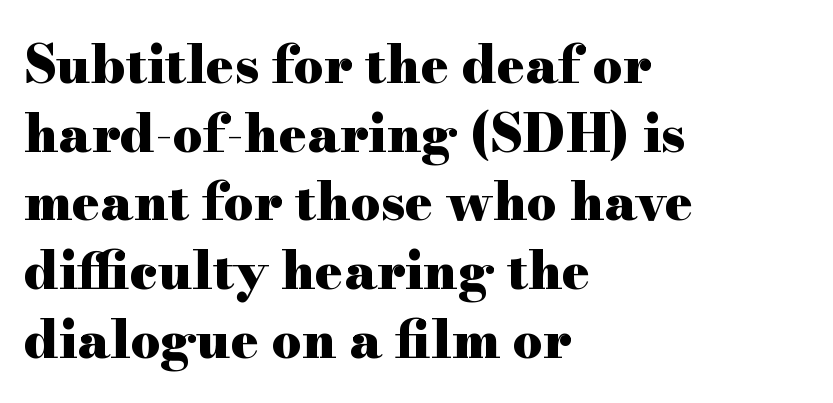
The image shows 52 px heavy, wide serif type, upright; set left-aligned, normal line spacing (1.32x), normal letter spacing, not underlined; high stroke contrast and a small x-height.
